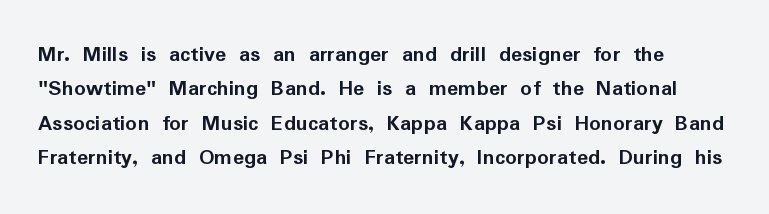
The image shows 23 px bold type, upright; set normal line spacing (1.49x), normal letter spacing, not underlined.
